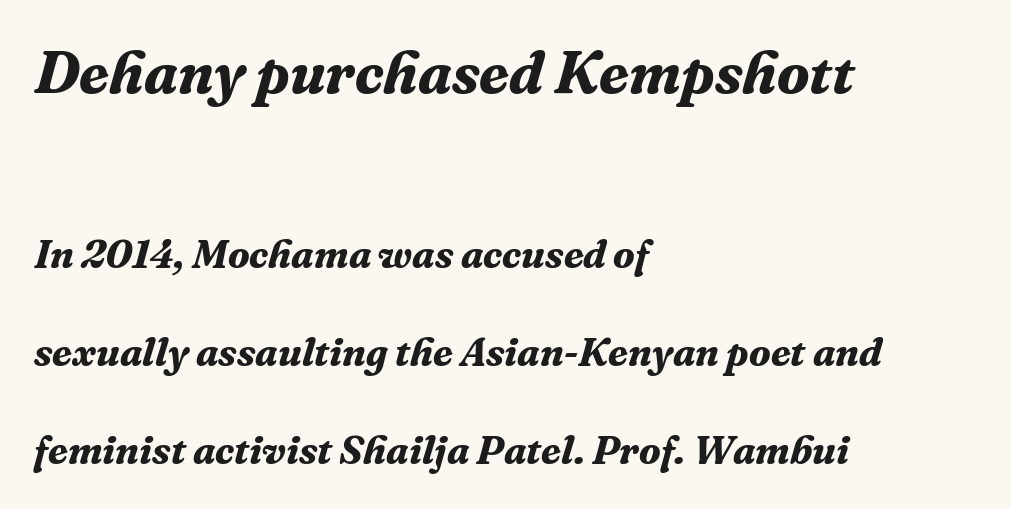
Q: Is the text bold? A: Yes.
Q: Is the text italic (slanted)? A: Yes, it leans right by about 16 degrees.
Q: Is the typeface a serif or a sans-serif typeface? A: Serif.
Q: Is the text underlined? A: No.
Q: How is the paragraph aligned? A: Left-aligned.
Q: Is the spacing between letters normal or unusually wide? A: Normal.
Q: Is the spacing between lines tight, normal or loose? A: Loose.
Q: Which block of text is set in a larger size, the first (top) or the second (bottom)? A: The first (top) one.
Q: Width (condensed, normal, or wide)? A: Normal.
Q: Stroke contrast? A: Medium.
Q: x-height? A: Medium.
Q: Monospaced? A: No.
